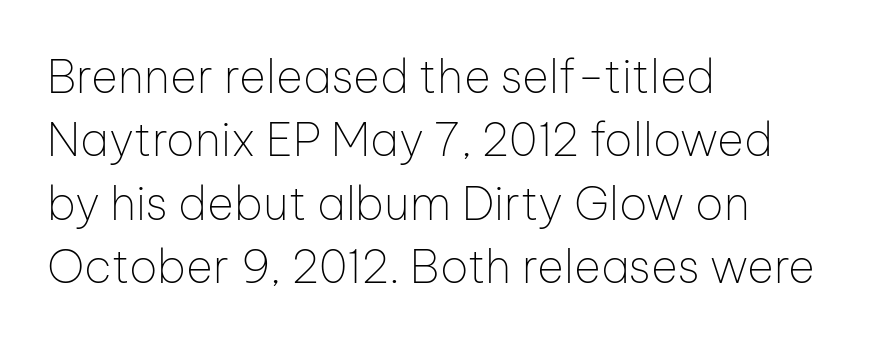
The image shows 46 px thin sans-serif type, upright; set left-aligned, normal line spacing (1.38x), normal letter spacing, not underlined; low stroke contrast and a medium x-height.
